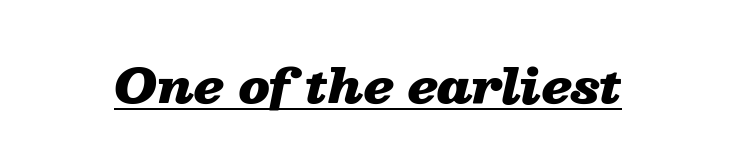
{"italic": "yes", "lean": "right", "slant_degrees": 13, "bold": "yes", "weight": "heavy", "width": "wide", "stroke_contrast": "low", "x_height": "medium", "monospaced": "no", "underline": "yes", "letter_spacing": "normal", "letter_spacing_em": 0.0, "glyph_px": 46}
